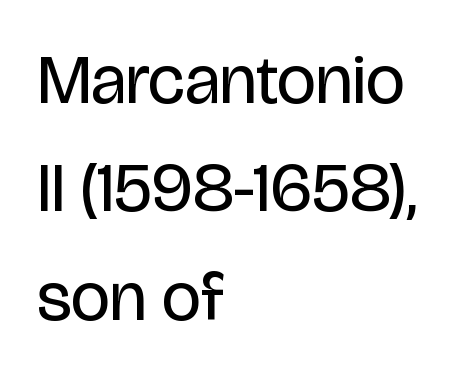
The image shows 70 px regular-weight, condensed sans-serif type, upright; set left-aligned, normal line spacing (1.55x), normal letter spacing, not underlined; low stroke contrast and a large x-height.
